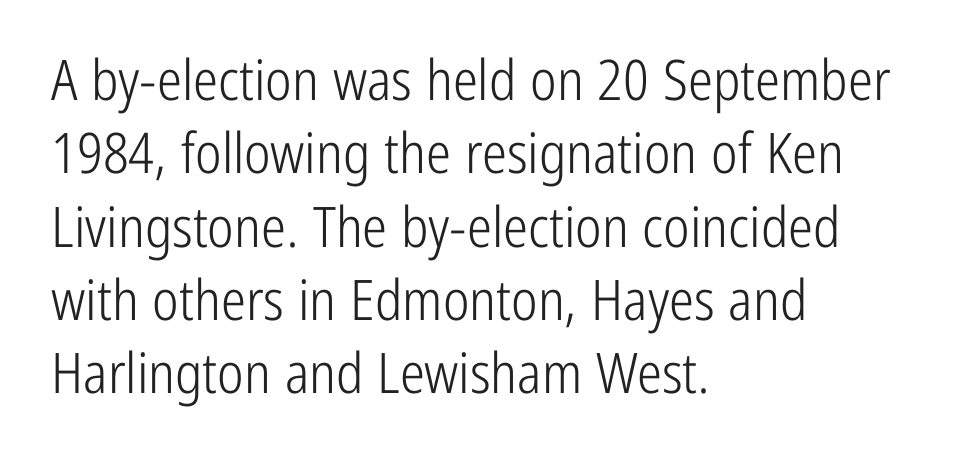
{"serif": "no", "italic": "no", "bold": "no", "weight": "light", "width": "condensed", "stroke_contrast": "low", "x_height": "medium", "monospaced": "no", "underline": "no", "align": "left", "line_spacing": "normal", "line_spacing_ratio": 1.31, "letter_spacing": "normal", "letter_spacing_em": 0.0, "glyph_px": 56}
